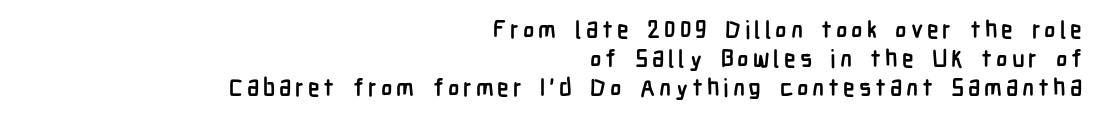
{"italic": "no", "bold": "yes", "underline": "no", "align": "right", "line_spacing_ratio": 1.2, "glyph_px": 24}
